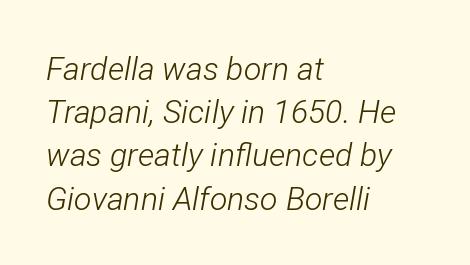
The strokes carry an ordinary text weight at most. The passage shown is typed in a proportional face where columns would drift. Caption: multi-line text, flush left, ragged right. The tracking reads as untouched default to a designer's eye. A bare baseline throughout the passage.
